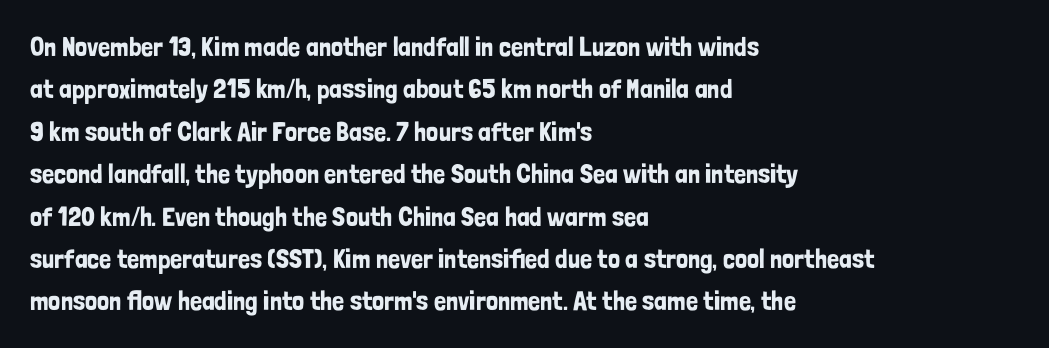
Q: Is the text italic (slanted)? A: No, it is upright.
Q: Is the text underlined? A: No.
Q: How is the paragraph aligned? A: Left-aligned.
Q: Is the spacing between letters normal or unusually wide? A: Normal.
Q: Is the spacing between lines tight, normal or loose? A: Normal.
